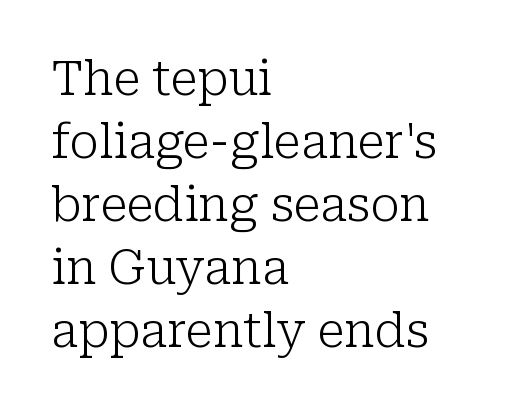
Regarding serifs, this sample has them. Compared with a typical body face, this is equally light or lighter still. The rendering anchors every line to the left-hand side. The specimen reads as upright at a glance. A typesetter would call this leading conventional body-copy spacing. Each row of text sits above clean, open space.
